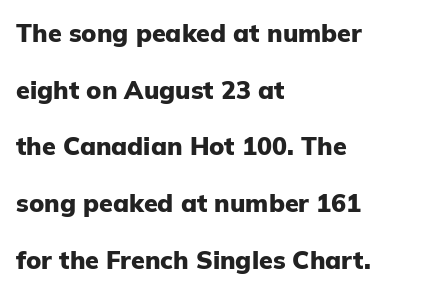
Notice how the passage keeps a crisp vertical edge on the left only. Glyph-to-glyph distance matches everyday printed text. Does the weight exceed regular? Yes, all the way to bold. Leading is clearly above the norm, producing a sparse column.
